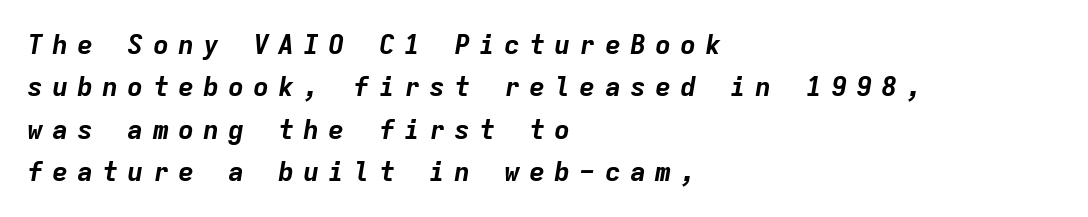
Typeset ragged right — the left edge is the straight one. No word sits above an underline. A typesetter would mark this as italic. The horizontal fit of the characters is loose and conspicuously gappy.
